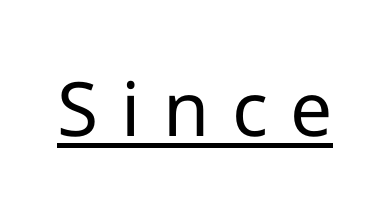
Q: Is the text bold? A: No.
Q: Is the text italic (slanted)? A: No, it is upright.
Q: Is the typeface a serif or a sans-serif typeface? A: Sans-serif.
Q: Is the text underlined? A: Yes.
Q: Is the spacing between letters normal or unusually wide? A: Unusually wide.
Q: Width (condensed, normal, or wide)? A: Normal.
Q: Stroke contrast? A: Low.
Q: x-height? A: Medium.
Q: Monospaced? A: No.
